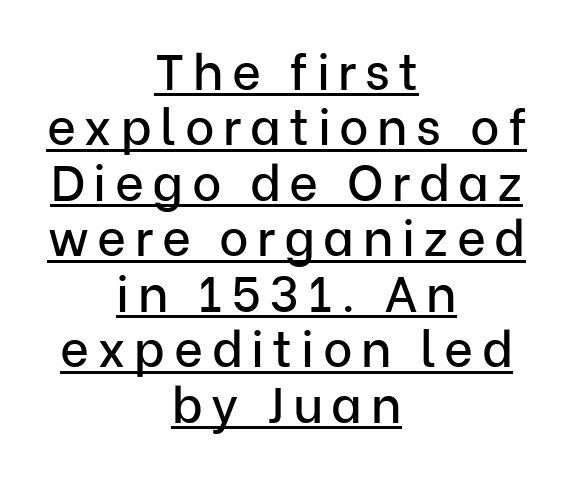
The image shows 50 px sans-serif type, upright; set centered, tight line spacing (1.11x), underlined; low stroke contrast and a medium x-height.
